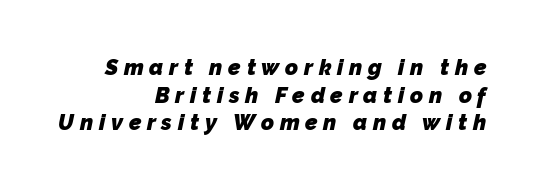
Q: Is the text bold? A: Yes.
Q: Is the text underlined? A: No.
Q: How is the paragraph aligned? A: Right-aligned.
Q: Is the spacing between letters normal or unusually wide? A: Unusually wide.
Q: Is the spacing between lines tight, normal or loose? A: Normal.
